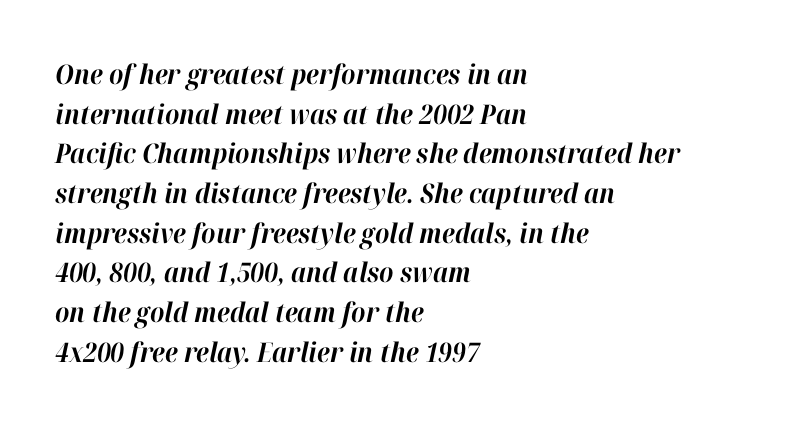
Q: Is the text bold? A: Yes.
Q: Is the text italic (slanted)? A: Yes, it leans right by about 12 degrees.
Q: Is the text underlined? A: No.
Q: How is the paragraph aligned? A: Left-aligned.
Q: Is the spacing between letters normal or unusually wide? A: Normal.
Q: Is the spacing between lines tight, normal or loose? A: Normal.
